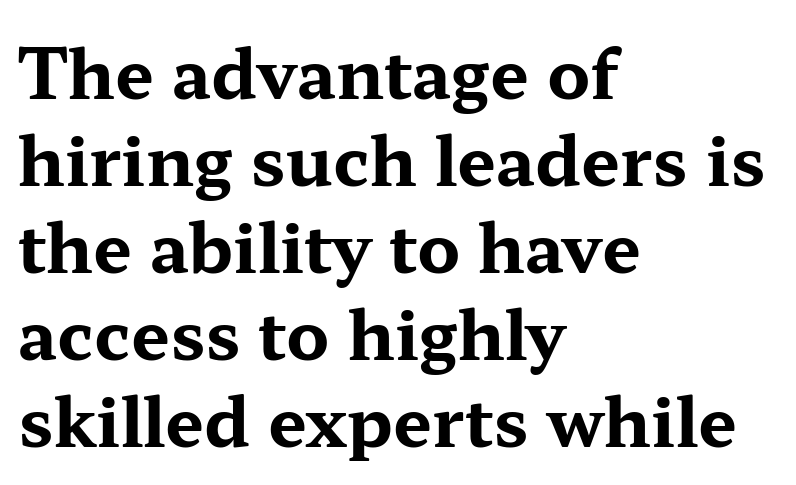
Each letter keeps its own natural width here, so spacing adapts to shape. A bare baseline throughout the passage. When letters stand straight like this, we call the style roman or upright. The space between consecutive lines is moderate.
